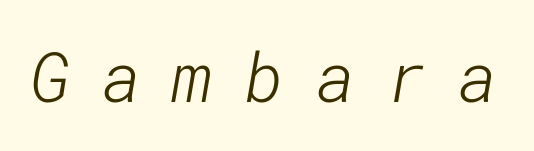
This rendering features lettering with no underline. Loose tracking; the words dissolve into strings of separated letters. The characters display no serif detailing; their extremities are plain. The strokes are not fattened; the text isn't bold.
